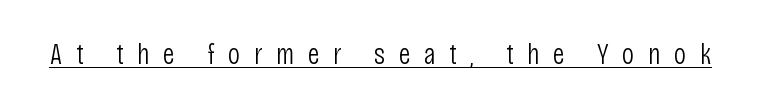
The image shows 30 px light, condensed sans-serif type, upright; set unusually wide letter spacing (+0.45 em), underlined; low stroke contrast and a large x-height.
